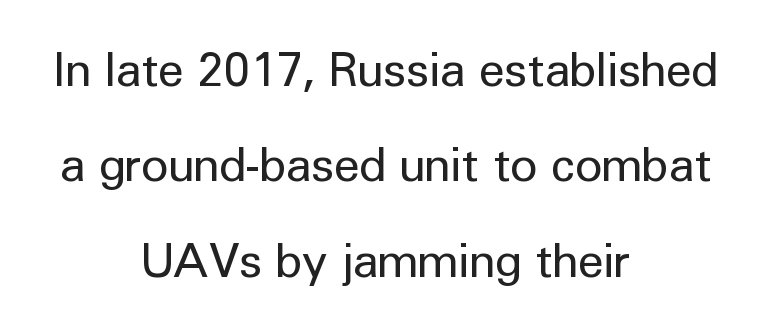
The image shows 47 px regular-weight sans-serif type, upright; set centered, loose line spacing (2.03x), normal letter spacing, not underlined; low stroke contrast and a medium x-height.
